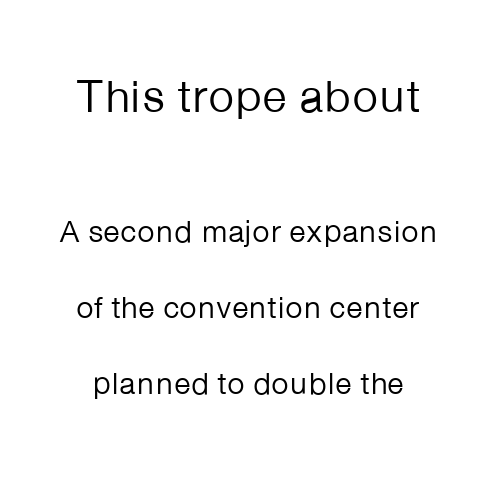
{"serif": "no", "italic": "no", "bold": "no", "weight": "regular", "width": "normal", "stroke_contrast": "low", "x_height": "medium", "monospaced": "no", "underline": "no", "line_spacing": "loose", "line_spacing_ratio": 2.45, "letter_spacing": "normal", "letter_spacing_em": 0.0, "larger_block": "first", "size_ratio": 1.48, "glyph_px": 46}
